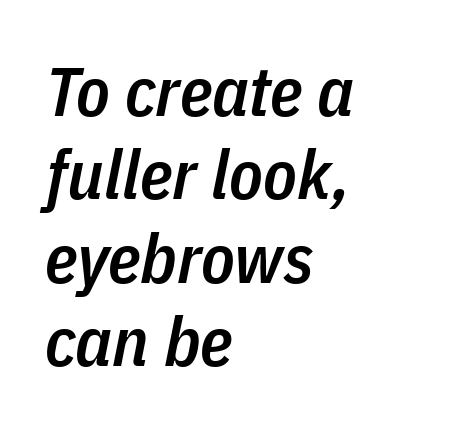
Horizontal alignment here is leftward, the default for most running prose. Just letters on the line, the space beneath them empty. Rendered with sloped, italic letterforms. Varying glyph widths throughout — classic text-font behaviour. Typesetter's note: demi weight, one step under bold. The line texture is even and compact thanks to regular tracking.
